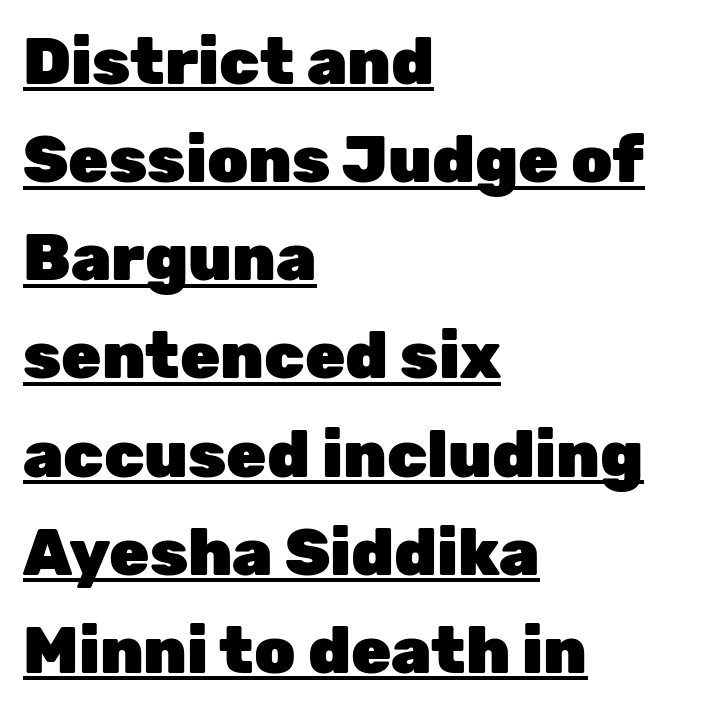
Q: Is the text bold? A: Yes.
Q: Is the text italic (slanted)? A: No, it is upright.
Q: Is the typeface a serif or a sans-serif typeface? A: Sans-serif.
Q: Is the text underlined? A: Yes.
Q: How is the paragraph aligned? A: Left-aligned.
Q: Is the spacing between letters normal or unusually wide? A: Normal.
Q: Is the spacing between lines tight, normal or loose? A: Normal.
Q: Width (condensed, normal, or wide)? A: Normal.
Q: Stroke contrast? A: Low.
Q: x-height? A: Medium.
Q: Monospaced? A: No.
